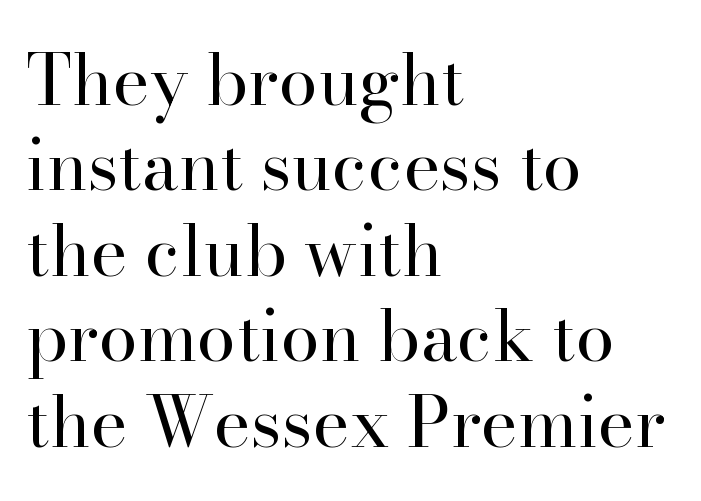
{"serif": "yes", "italic": "no", "bold": "no", "weight": "regular", "width": "normal", "stroke_contrast": "high", "x_height": "small", "monospaced": "no", "underline": "no", "align": "left", "line_spacing_ratio": 1.22, "letter_spacing": "normal", "letter_spacing_em": 0.0, "glyph_px": 70}
